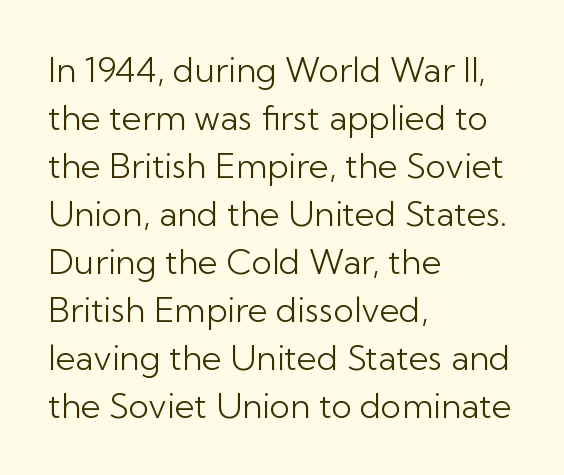
{"serif": "no", "italic": "no", "bold": "no", "weight": "light", "width": "normal", "stroke_contrast": "low", "x_height": "medium", "monospaced": "no", "underline": "no", "align": "left", "line_spacing": "normal", "line_spacing_ratio": 1.41, "letter_spacing": "normal", "letter_spacing_em": 0.0, "glyph_px": 34}
